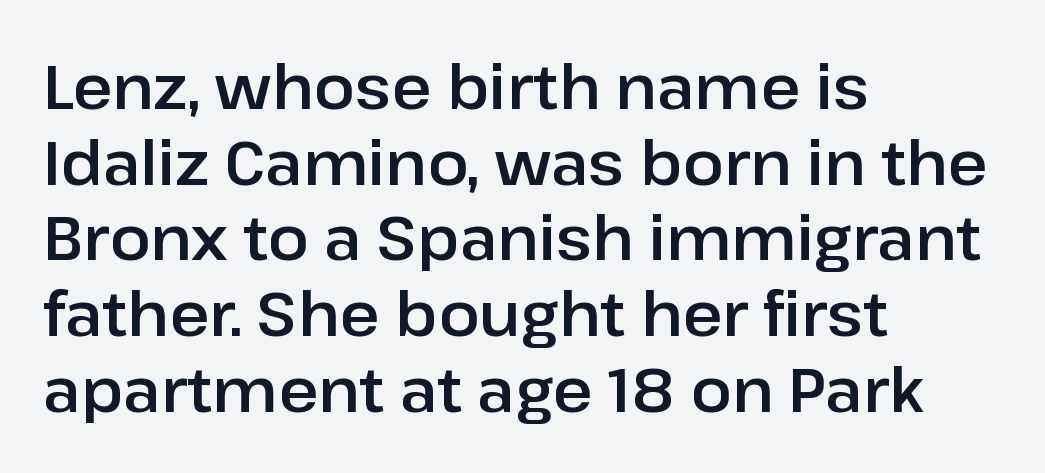
The image shows 61 px sans-serif type, upright; set left-aligned, line spacing 1.24x, normal letter spacing, not underlined; low stroke contrast and a medium x-height.
